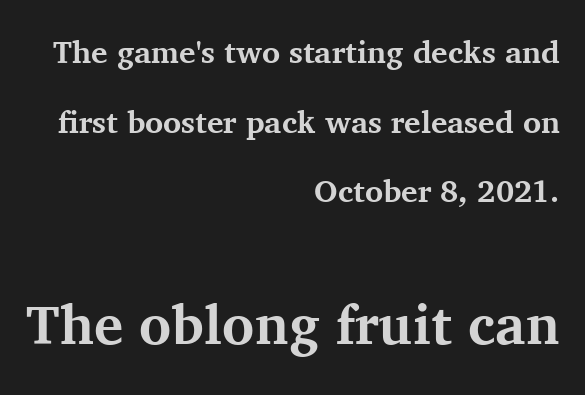
The lettering holds an erect, upright posture throughout. The paragraph shown leans on its right margin. A bare baseline throughout the passage. This rendering leaves character spacing at its baseline value. These two chunks differ in scale, with the bottom chunk taking the larger measure. The passage shown is typed in a proportional face where columns would drift.
